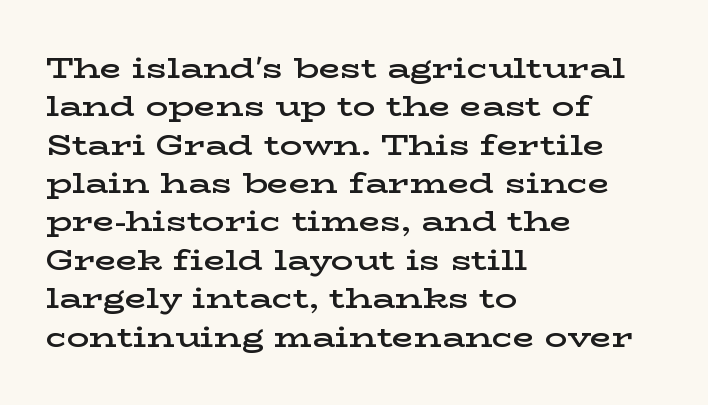
The image shows 28 px semibold, wide serif type, upright; set left-aligned, normal line spacing (1.37x), normal letter spacing, not underlined; low stroke contrast and a medium x-height.
